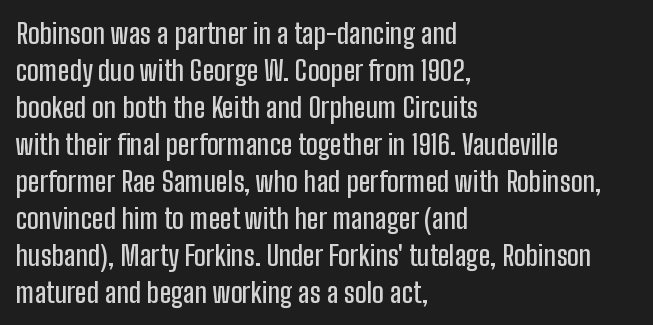
Q: Is the text italic (slanted)? A: No, it is upright.
Q: Is the typeface a serif or a sans-serif typeface? A: Sans-serif.
Q: Is the text underlined? A: No.
Q: How is the paragraph aligned? A: Left-aligned.
Q: Is the spacing between letters normal or unusually wide? A: Normal.
Q: Is the spacing between lines tight, normal or loose? A: Normal.
Q: Width (condensed, normal, or wide)? A: Condensed.
Q: Stroke contrast? A: Low.
Q: x-height? A: Medium.
Q: Monospaced? A: No.
